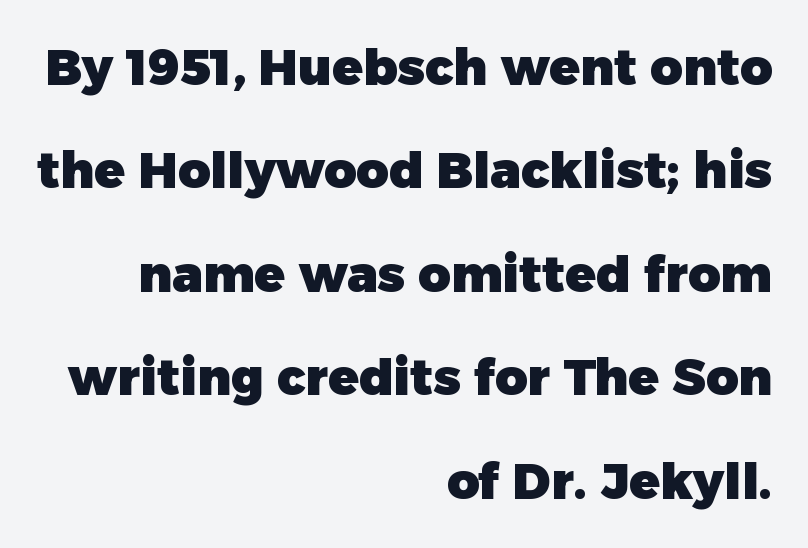
The image shows 50 px heavy sans-serif type, upright; set right-aligned, loose line spacing (2.07x), normal letter spacing, not underlined; low stroke contrast and a medium x-height.
